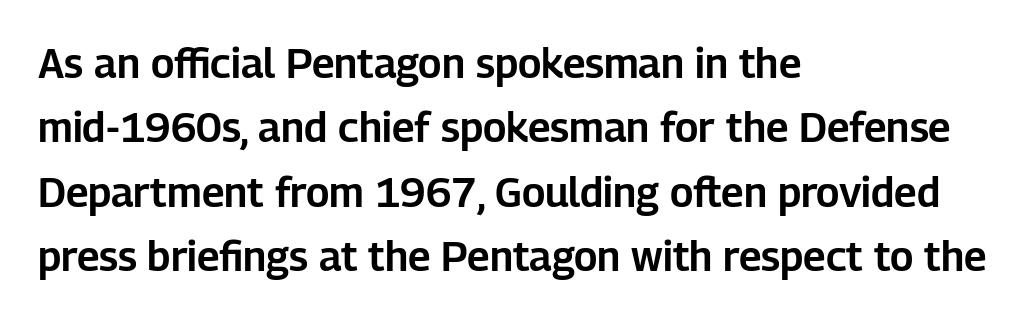
{"serif": "no", "italic": "no", "width": "normal", "stroke_contrast": "low", "x_height": "medium", "monospaced": "no", "underline": "no", "align": "left", "line_spacing": "normal", "line_spacing_ratio": 1.57, "letter_spacing": "normal", "letter_spacing_em": 0.0, "glyph_px": 41}
